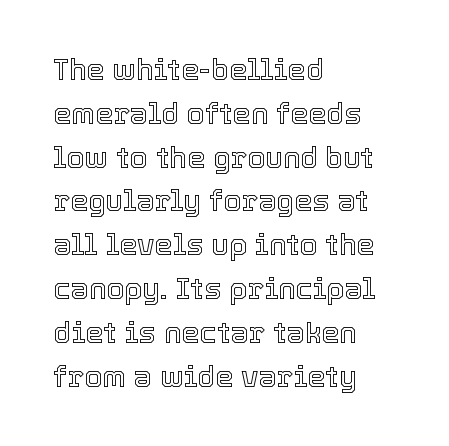
Lines of text with bare space underneath. If you drew a ruler down the left edge, every line would touch it. The tracking reads as untouched default to a designer's eye. Regarding leading, the lines here are spaced in the standard way. These lines are rendered in a variable-pitch font. These lines were composed using upright roman letters.
